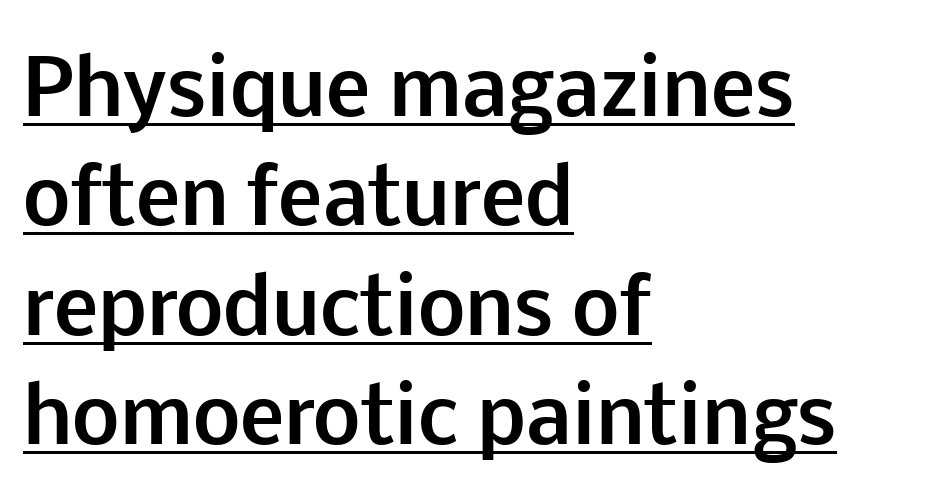
The image shows 75 px bold sans-serif type, upright; set left-aligned, normal line spacing (1.46x), normal letter spacing, underlined; low stroke contrast and a medium x-height.
